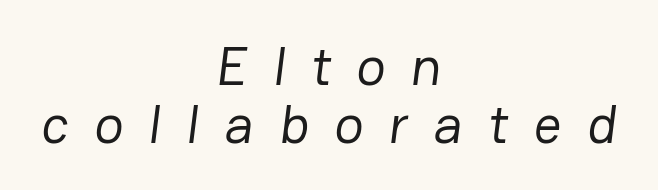
Q: Is the text bold? A: No.
Q: Is the typeface a serif or a sans-serif typeface? A: Sans-serif.
Q: Is the text underlined? A: No.
Q: How is the paragraph aligned? A: Centered.
Q: Is the spacing between letters normal or unusually wide? A: Unusually wide.
Q: Is the spacing between lines tight, normal or loose? A: Tight.
Q: Width (condensed, normal, or wide)? A: Normal.
Q: Stroke contrast? A: Low.
Q: x-height? A: Medium.
Q: Monospaced? A: No.
